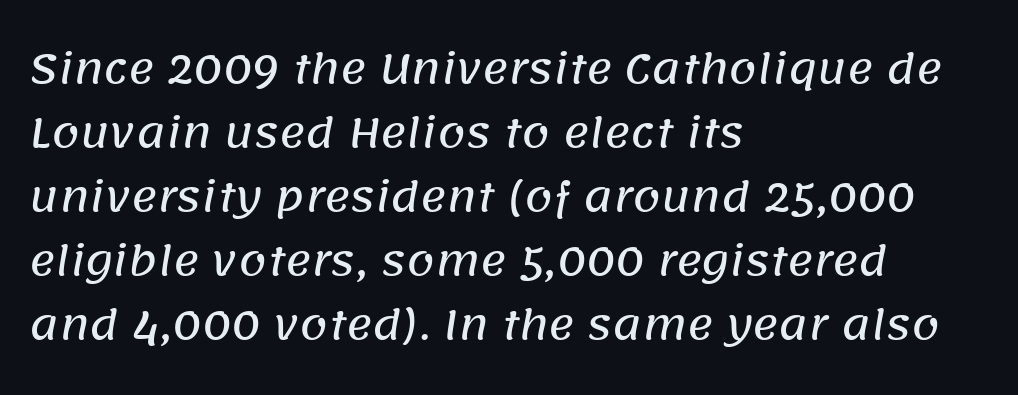
{"serif": "no", "width": "normal", "stroke_contrast": "low", "x_height": "large", "monospaced": "no", "underline": "no", "align": "left", "line_spacing": "normal", "line_spacing_ratio": 1.6, "letter_spacing": "normal", "letter_spacing_em": 0.0, "glyph_px": 40}
